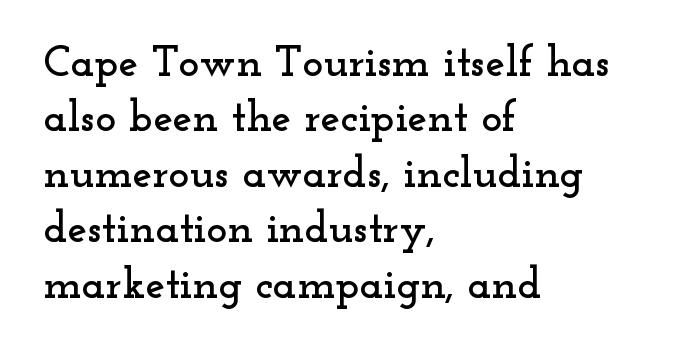
{"serif": "yes", "italic": "no", "width": "wide", "stroke_contrast": "low", "x_height": "small", "monospaced": "no", "underline": "no", "align": "left", "line_spacing": "normal", "line_spacing_ratio": 1.26, "letter_spacing": "normal", "letter_spacing_em": 0.0, "glyph_px": 44}
